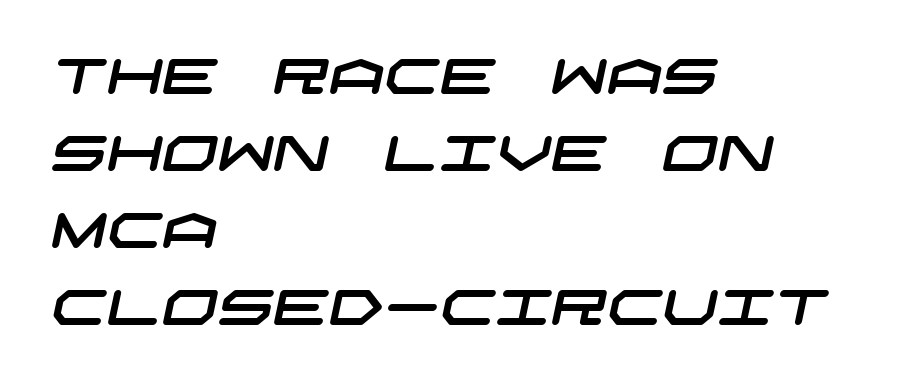
Anything drawn beneath the words? Only blank space. Font category for this specimen: sans-serif. How would I describe the line gaps? Plain and ordinary. The rendering keeps characters at their native spacing. Is the block centered? No — it sits flush against the left margin.
